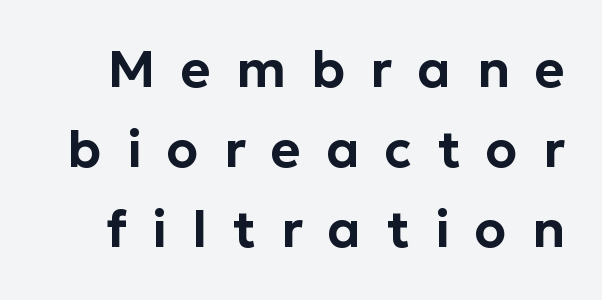
The type family on display is of the sans-serif kind. Substantial extra tracking has been applied to these lines. Looks like regular typesetting: each glyph gets only the width it needs. The baseline area is clear. This block has exactly the height ordinary leading produces.
